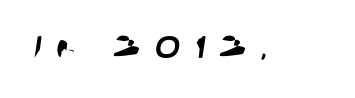
Q: Is the typeface a serif or a sans-serif typeface? A: Sans-serif.
Q: Is the text underlined? A: No.
Q: Is the spacing between letters normal or unusually wide? A: Unusually wide.
Q: Width (condensed, normal, or wide)? A: Wide.
Q: Stroke contrast? A: Low.
Q: x-height? A: Medium.
Q: Monospaced? A: No.
